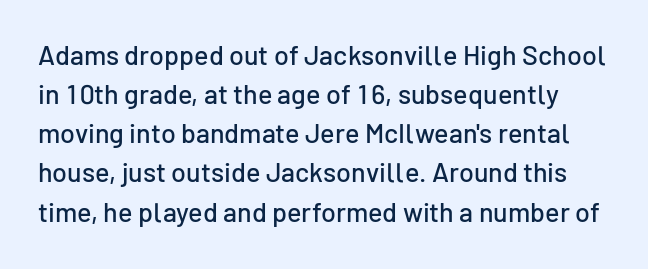
Does the leading feel generous? No, just average. Each row of text sits above clean, open space. You can tell it's not italic because the verticals are truly vertical. Honestly, the letter spacing is just normal — you wouldn't notice it.
